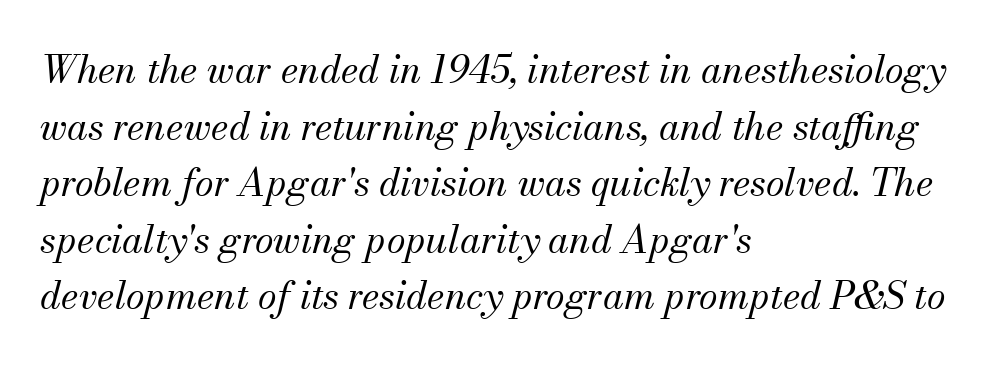
{"serif": "yes", "italic": "yes", "lean": "right", "slant_degrees": 13, "bold": "no", "weight": "regular", "width": "normal", "stroke_contrast": "medium", "x_height": "small", "monospaced": "no", "underline": "no", "align": "left", "line_spacing": "normal", "line_spacing_ratio": 1.49, "letter_spacing": "normal", "letter_spacing_em": 0.0, "glyph_px": 38}
